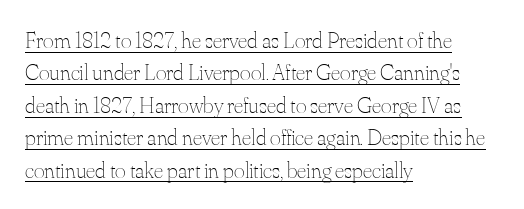
The image shows 23 px text type, upright; set left-aligned, normal line spacing (1.41x), normal letter spacing, underlined.
